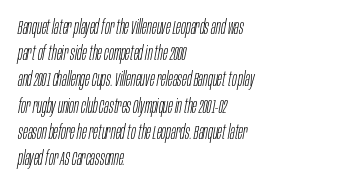
The words here are not underlined. The face used here has a pronounced slope to its letters. The font is comparable to plain body text, perhaps lighter. Short note: letters normally spaced. If you drew a ruler down the left edge, every line would touch it. Is there much room between lines? A standard amount, neither cramped nor airy.
